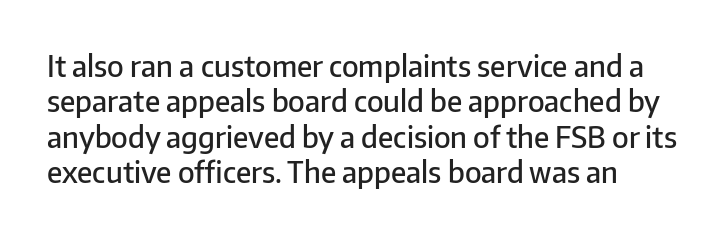
Q: Is the text bold? A: Semi-bold.
Q: Is the text italic (slanted)? A: No, it is upright.
Q: Is the typeface a serif or a sans-serif typeface? A: Sans-serif.
Q: Is the text underlined? A: No.
Q: Is the spacing between letters normal or unusually wide? A: Normal.
Q: Width (condensed, normal, or wide)? A: Normal.
Q: Stroke contrast? A: Low.
Q: x-height? A: Medium.
Q: Monospaced? A: No.
